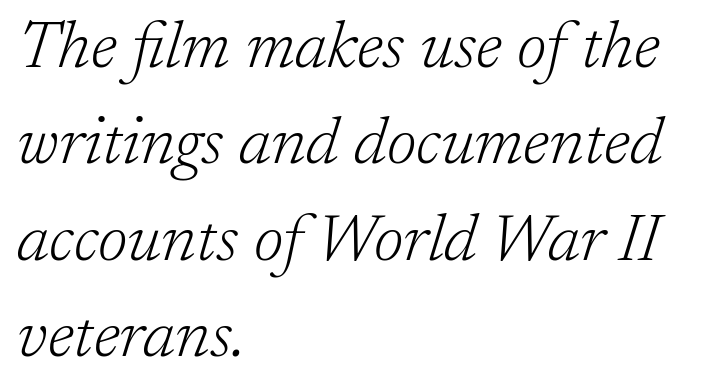
The image shows 67 px light serif type, italic (leaning right); set left-aligned, normal line spacing (1.44x), normal letter spacing, not underlined; low stroke contrast and a medium x-height.
